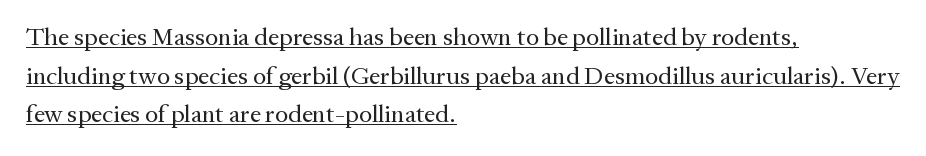
The image shows 25 px text type, upright; set left-aligned, normal line spacing (1.55x), normal letter spacing, underlined.
